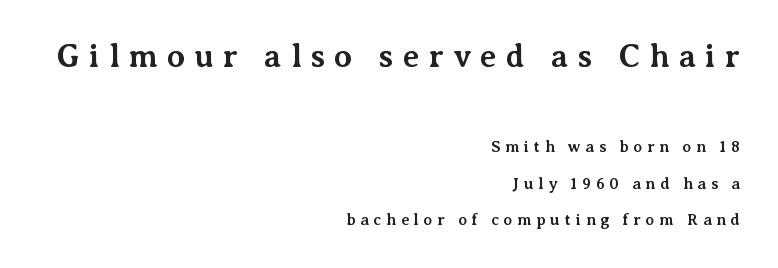
{"serif": "yes", "italic": "no", "bold": "yes", "weight": "bold", "width": "normal", "stroke_contrast": "medium", "x_height": "medium", "monospaced": "no", "underline": "no", "align": "right", "line_spacing": "loose", "line_spacing_ratio": 2.29, "letter_spacing": "wide", "letter_spacing_em": 0.29, "larger_block": "first", "size_ratio": 2.0, "glyph_px": 32}
